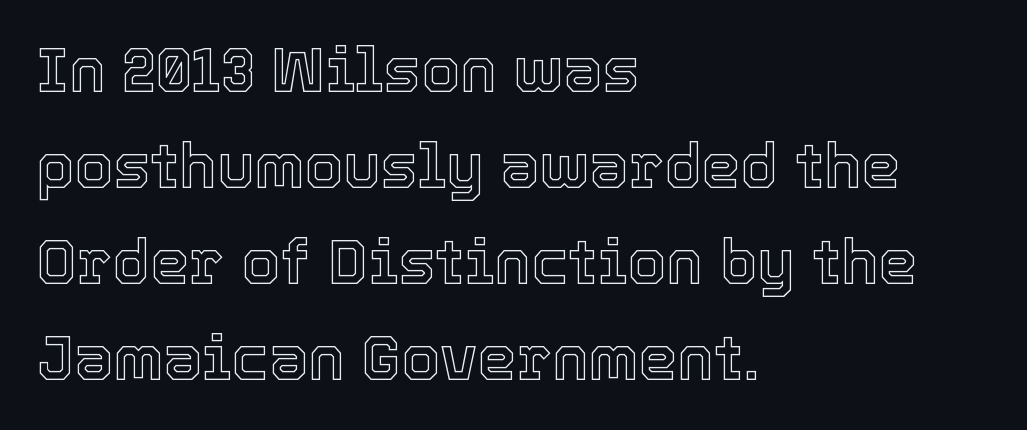
Q: Is the text italic (slanted)? A: No, it is upright.
Q: Is the text underlined? A: No.
Q: How is the paragraph aligned? A: Left-aligned.
Q: Is the spacing between letters normal or unusually wide? A: Normal.
Q: Is the spacing between lines tight, normal or loose? A: Normal.
Q: Width (condensed, normal, or wide)? A: Normal.
Q: x-height? A: Medium.
Q: Monospaced? A: No.
